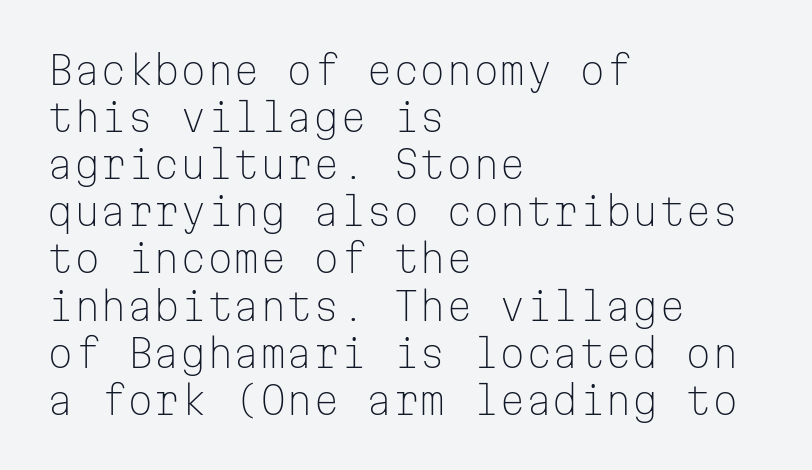
Q: Is the text bold? A: No.
Q: Is the text italic (slanted)? A: No, it is upright.
Q: Is the typeface a serif or a sans-serif typeface? A: Sans-serif.
Q: Is the text underlined? A: No.
Q: How is the paragraph aligned? A: Left-aligned.
Q: Is the spacing between letters normal or unusually wide? A: Normal.
Q: Width (condensed, normal, or wide)? A: Normal.
Q: Stroke contrast? A: Low.
Q: x-height? A: Medium.
Q: Monospaced? A: Yes.
